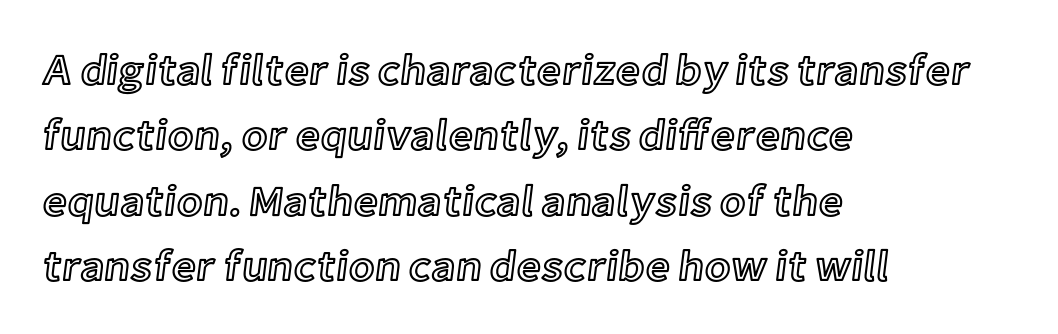
{"width": "normal", "x_height": "medium", "monospaced": "no", "underline": "no", "align": "left", "line_spacing": "normal", "line_spacing_ratio": 1.52, "letter_spacing": "normal", "letter_spacing_em": 0.0, "glyph_px": 43}
